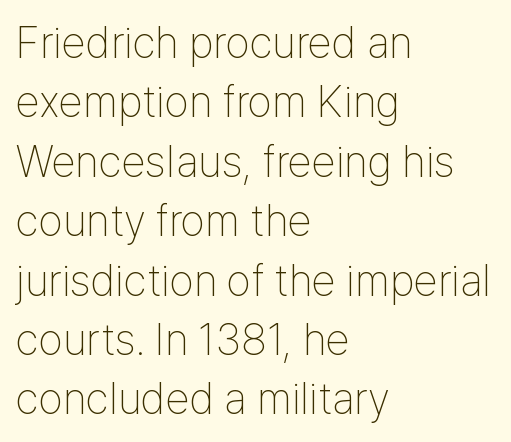
{"serif": "no", "italic": "no", "bold": "no", "weight": "thin", "width": "condensed", "stroke_contrast": "low", "x_height": "medium", "monospaced": "no", "underline": "no", "align": "left", "line_spacing": "normal", "line_spacing_ratio": 1.35, "letter_spacing": "normal", "letter_spacing_em": 0.0, "glyph_px": 44}
